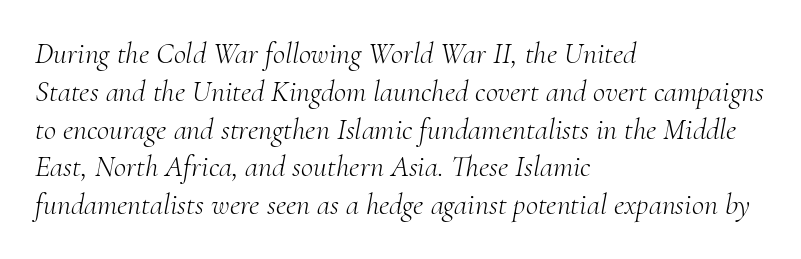
{"serif": "yes", "italic": "yes", "lean": "right", "slant_degrees": 10, "bold": "no", "weight": "light", "width": "normal", "stroke_contrast": "medium", "x_height": "small", "monospaced": "no", "underline": "no", "align": "left", "line_spacing": "normal", "line_spacing_ratio": 1.26, "letter_spacing": "normal", "letter_spacing_em": 0.0, "glyph_px": 30}
